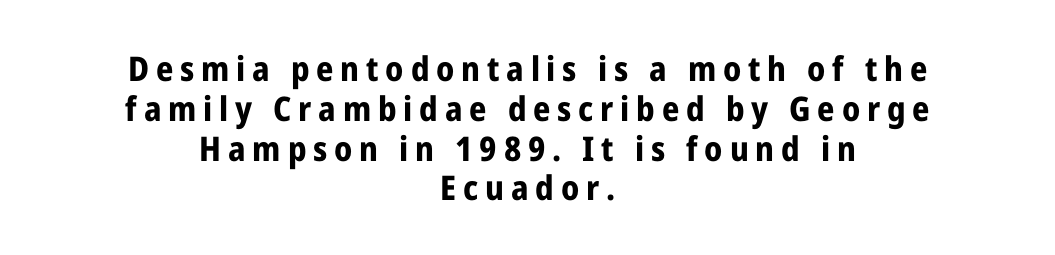
A typesetter would call this proportional, since set widths differ per character. Nope, no serifs anywhere on these letters. The font's upright variant was chosen for this text. Someone cranked the tracking dial way up on this one.
